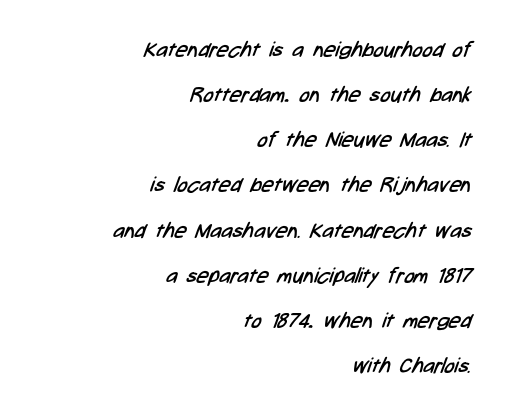
Q: Is the text bold? A: No.
Q: Is the text underlined? A: No.
Q: How is the paragraph aligned? A: Right-aligned.
Q: Is the spacing between letters normal or unusually wide? A: Normal.
Q: Is the spacing between lines tight, normal or loose? A: Loose.
